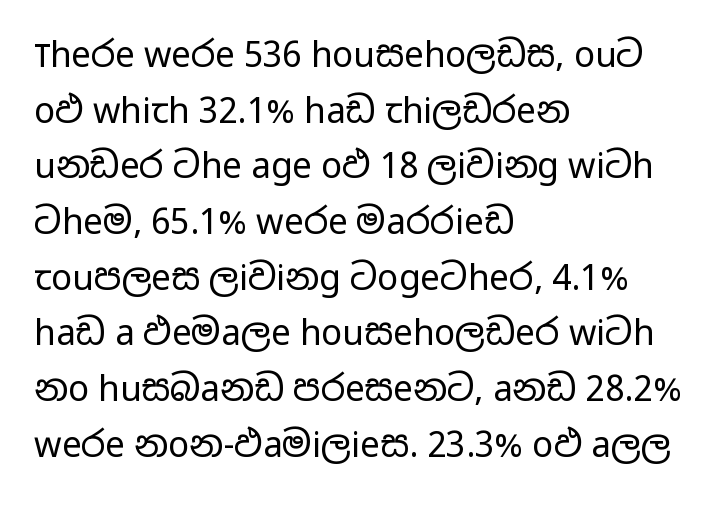
{"serif": "no", "italic": "no", "bold": "no", "weight": "regular", "width": "wide", "stroke_contrast": "low", "x_height": "medium", "monospaced": "no", "underline": "no", "align": "left", "line_spacing": "normal", "line_spacing_ratio": 1.59, "letter_spacing": "normal", "letter_spacing_em": 0.0, "glyph_px": 35}
